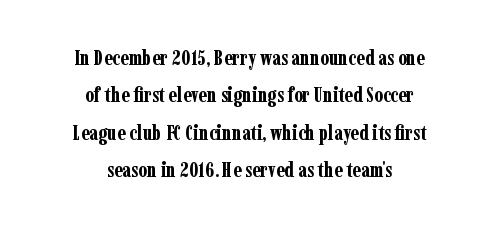
Italic: no, the glyphs are upright roman. I'd describe the lettering as bold — thick and assertive. Nobody drew a line under any word here. Neither beginnings nor endings align; midpoints do. Each word holds together tightly as a unit, with standard inter-letter gaps.
